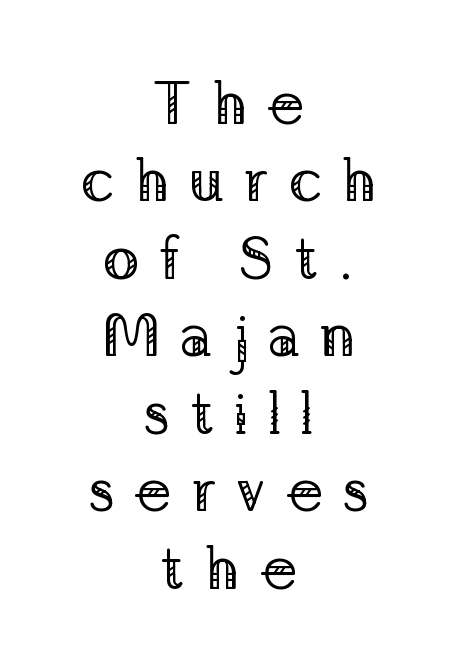
No heavy texture on the line: the type isn't bold. In terms of leading, this rendering sits right in the middle. Ordinary non-slanted type is in use. The letters advance in unequal steps, a hallmark of proportional type.
